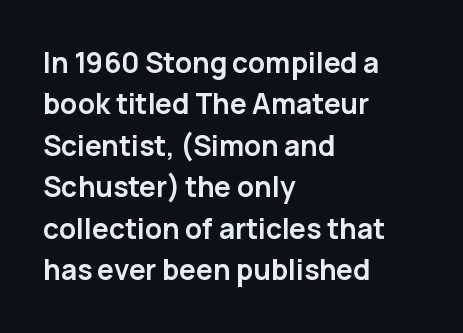
Q: Is the text bold? A: Yes.
Q: Is the text italic (slanted)? A: No, it is upright.
Q: Is the typeface a serif or a sans-serif typeface? A: Sans-serif.
Q: Is the text underlined? A: No.
Q: How is the paragraph aligned? A: Left-aligned.
Q: Is the spacing between letters normal or unusually wide? A: Normal.
Q: Is the spacing between lines tight, normal or loose? A: Normal.
Q: Width (condensed, normal, or wide)? A: Normal.
Q: Stroke contrast? A: Low.
Q: x-height? A: Medium.
Q: Monospaced? A: No.
